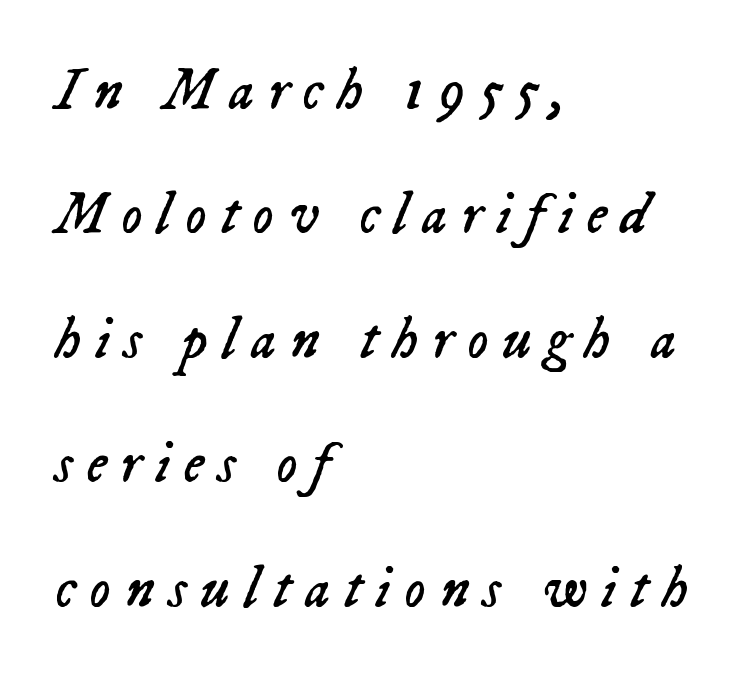
Q: Is the text bold? A: No.
Q: Is the text italic (slanted)? A: Yes, it leans right by about 23 degrees.
Q: Is the text underlined? A: No.
Q: How is the paragraph aligned? A: Left-aligned.
Q: Is the spacing between letters normal or unusually wide? A: Unusually wide.
Q: Is the spacing between lines tight, normal or loose? A: Loose.
Q: Width (condensed, normal, or wide)? A: Normal.
Q: Stroke contrast? A: Low.
Q: x-height? A: Medium.
Q: Monospaced? A: No.
